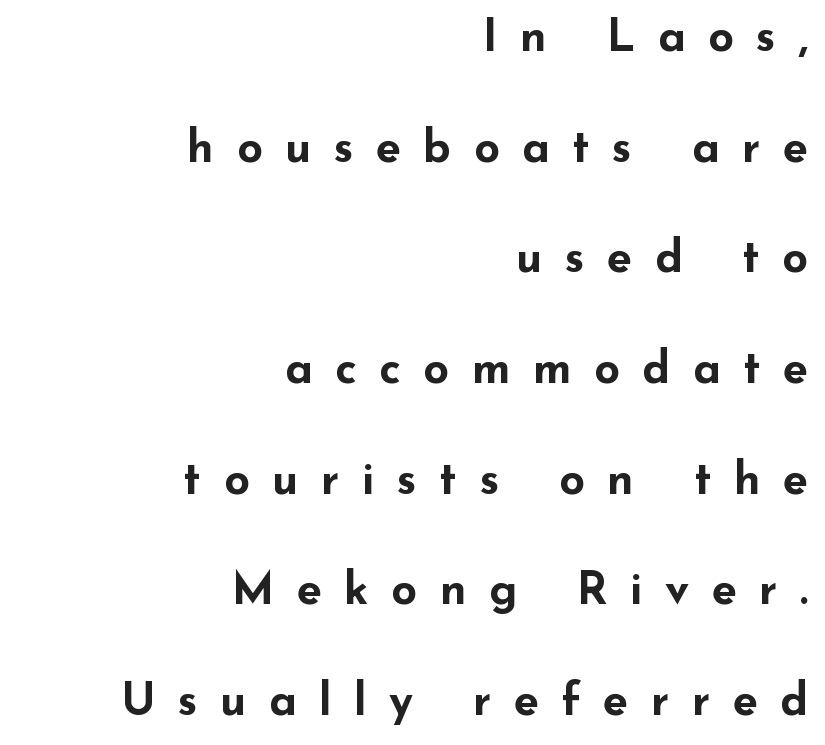
Grotesque or geometric, the face here clearly has no serifs. The letters advance in unequal steps, a hallmark of proportional type. Descender tails drop into unmarked territory. Tracking value appears strongly positive — letters spread wide. Baseline-to-baseline distance is far greater than the letter height. Strong, thick strokes mark this as bold type.
